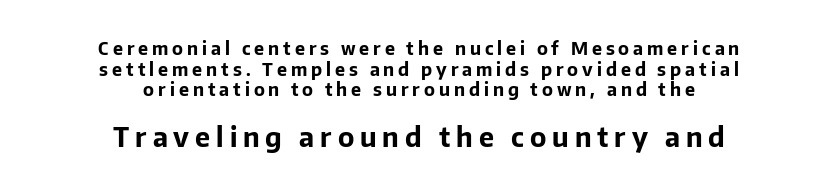
Q: Is the text bold? A: Yes.
Q: Is the text italic (slanted)? A: No, it is upright.
Q: Is the text underlined? A: No.
Q: How is the paragraph aligned? A: Centered.
Q: Is the spacing between letters normal or unusually wide? A: Unusually wide.
Q: Is the spacing between lines tight, normal or loose? A: Tight.
Q: Which block of text is set in a larger size, the first (top) or the second (bottom)? A: The second (bottom) one.
